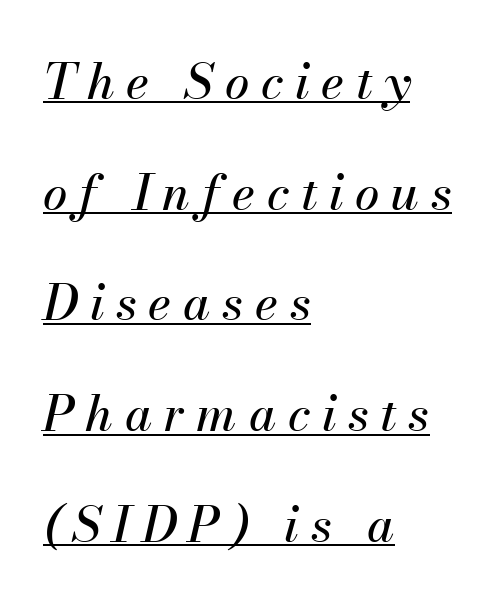
The letters advance in unequal steps, a hallmark of proportional type. Is the block centered? No — it sits flush against the left margin. What stands out about the letter spacing? Its width — letters are far apart. This sample trades compactness for vertical openness between lines. Looks like someone drew a line under every word here. These lines were composed using italics.
